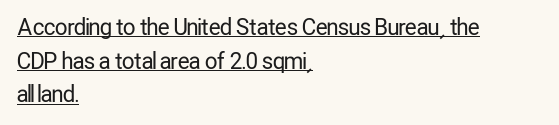
{"italic": "no", "bold": "no", "underline": "yes", "align": "left", "line_spacing": "normal", "line_spacing_ratio": 1.53, "letter_spacing": "normal", "letter_spacing_em": 0.0, "glyph_px": 22}
